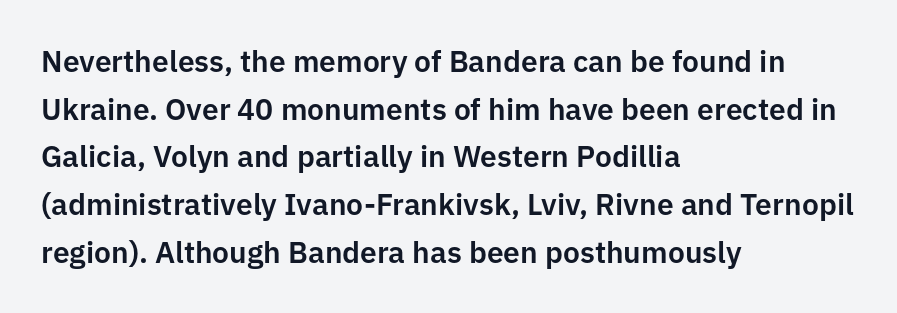
{"serif": "no", "italic": "no", "width": "normal", "stroke_contrast": "low", "x_height": "medium", "monospaced": "no", "underline": "no", "align": "left", "line_spacing": "normal", "line_spacing_ratio": 1.59, "letter_spacing": "normal", "letter_spacing_em": 0.0, "glyph_px": 30}
